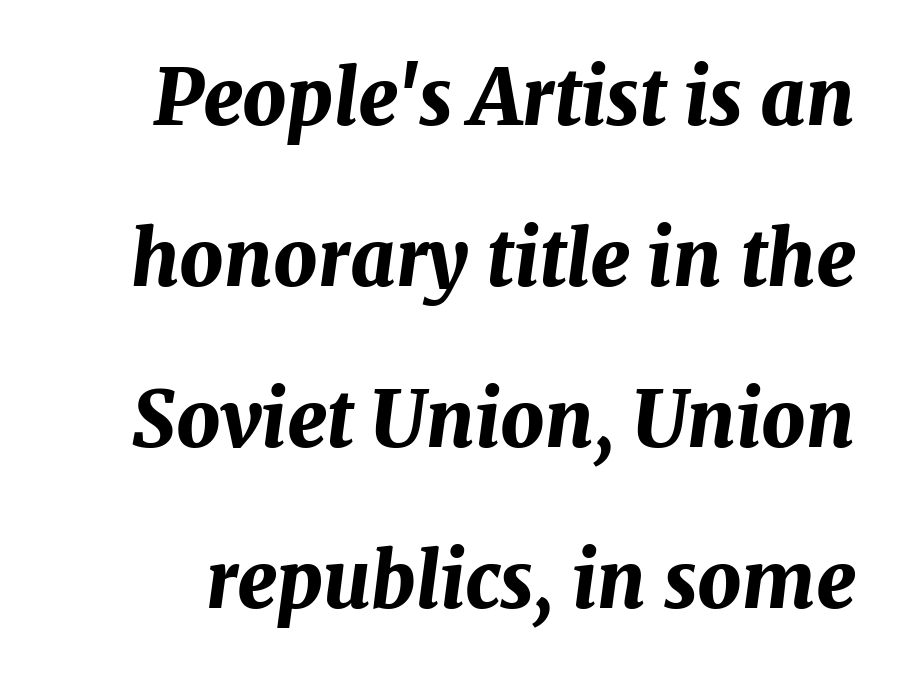
The image shows 77 px bold type, italic (leaning right); set loose line spacing (2.09x), normal letter spacing, not underlined; medium stroke contrast and a medium x-height.
